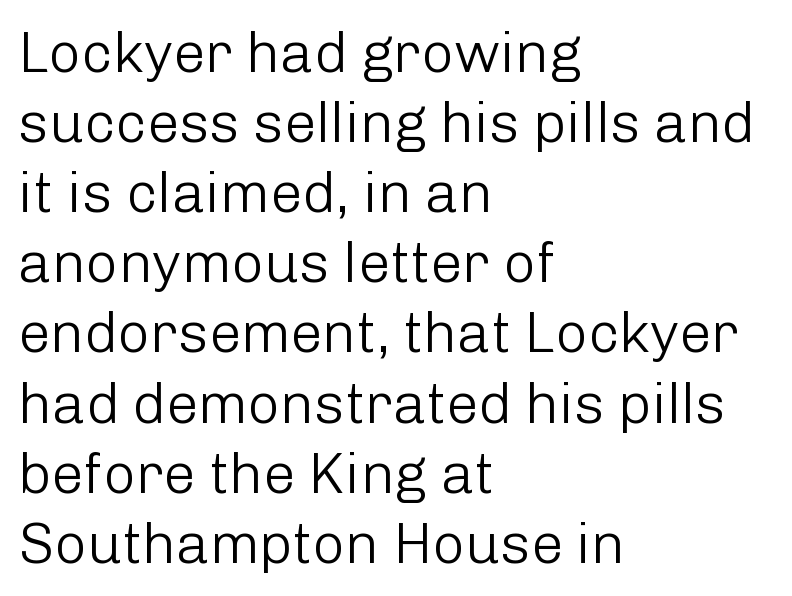
{"serif": "no", "italic": "no", "bold": "no", "weight": "light", "width": "normal", "stroke_contrast": "low", "x_height": "medium", "monospaced": "no", "underline": "no", "align": "left", "line_spacing_ratio": 1.23, "letter_spacing": "normal", "letter_spacing_em": 0.0, "glyph_px": 57}
